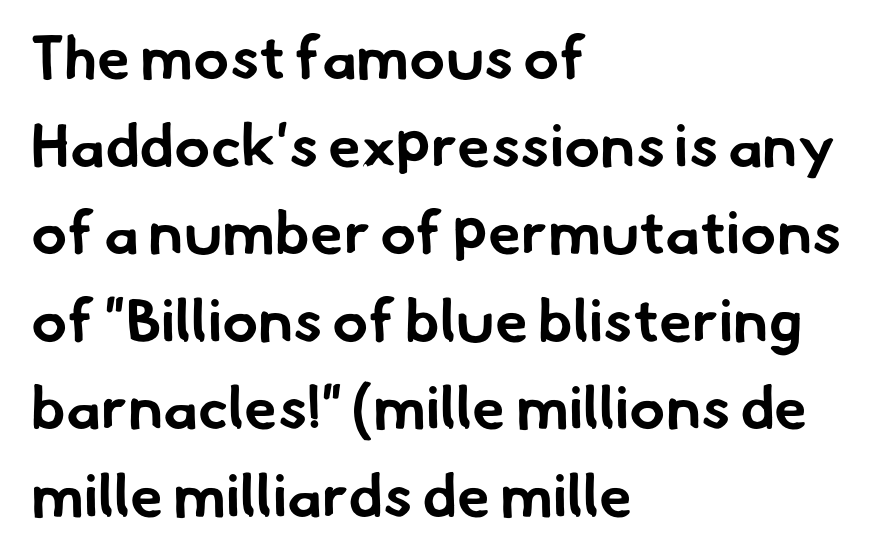
{"serif": "no", "bold": "yes", "weight": "bold", "width": "normal", "stroke_contrast": "low", "x_height": "small", "monospaced": "no", "underline": "no", "align": "left", "line_spacing": "normal", "line_spacing_ratio": 1.46, "letter_spacing": "normal", "letter_spacing_em": 0.0, "glyph_px": 60}
